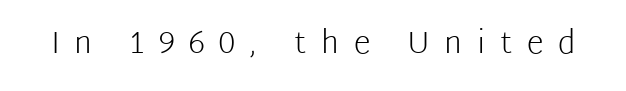
Q: Is the text bold? A: No.
Q: Is the text italic (slanted)? A: No, it is upright.
Q: Is the typeface a serif or a sans-serif typeface? A: Sans-serif.
Q: Is the text underlined? A: No.
Q: Is the spacing between letters normal or unusually wide? A: Unusually wide.
Q: Width (condensed, normal, or wide)? A: Normal.
Q: Stroke contrast? A: Low.
Q: x-height? A: Medium.
Q: Monospaced? A: No.
